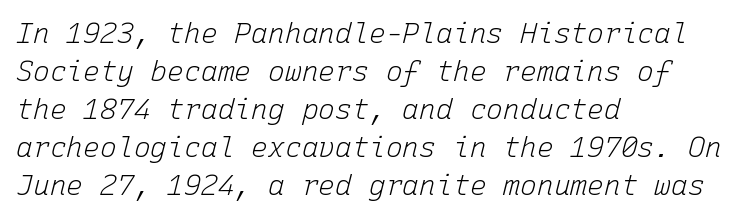
The image shows 28 px light type, italic (leaning right), monospaced; set left-aligned, normal line spacing (1.36x), normal letter spacing, not underlined; low stroke contrast and a medium x-height.
